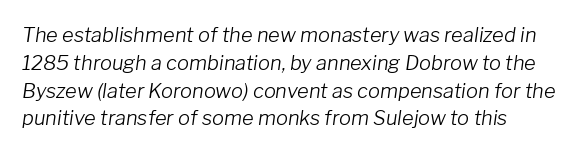
The image shows 20 px text type, italic (leaning right); set left-aligned, normal line spacing (1.39x), normal letter spacing, not underlined.
